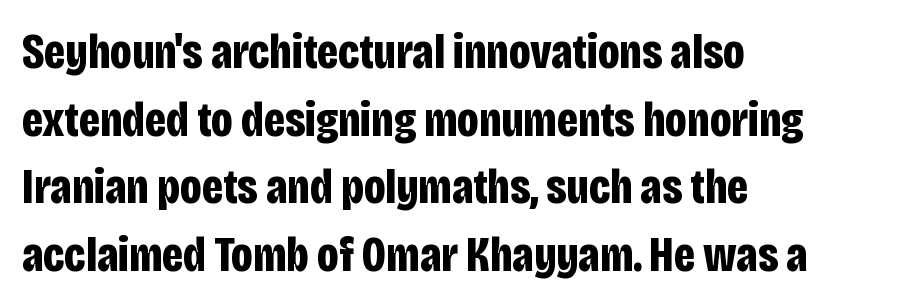
{"serif": "no", "italic": "no", "bold": "yes", "weight": "bold", "width": "condensed", "stroke_contrast": "low", "x_height": "large", "monospaced": "no", "underline": "no", "align": "left", "line_spacing": "normal", "line_spacing_ratio": 1.38, "letter_spacing": "normal", "letter_spacing_em": 0.0, "glyph_px": 49}
